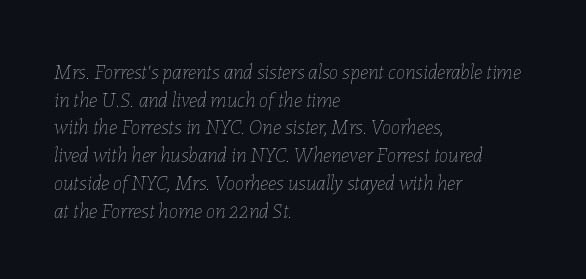
Q: Is the text bold? A: No.
Q: Is the text italic (slanted)? A: Yes, it leans right by about 7 degrees.
Q: Is the text underlined? A: No.
Q: How is the paragraph aligned? A: Left-aligned.
Q: Is the spacing between letters normal or unusually wide? A: Normal.
Q: Is the spacing between lines tight, normal or loose? A: Normal.
